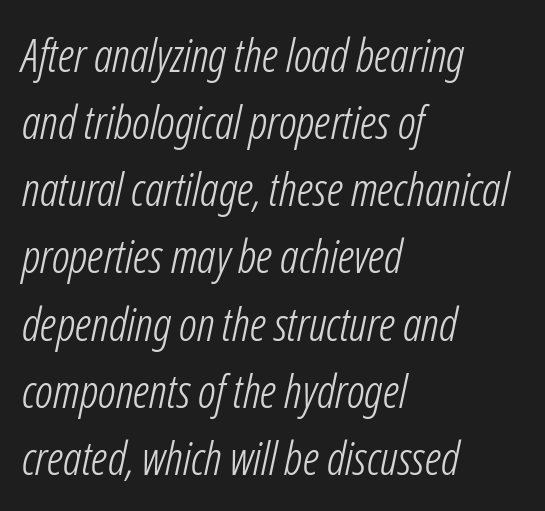
{"italic": "yes", "lean": "right", "slant_degrees": 12, "bold": "no", "weight": "light", "width": "condensed", "stroke_contrast": "low", "x_height": "medium", "monospaced": "no", "underline": "no", "align": "left", "line_spacing": "normal", "line_spacing_ratio": 1.46, "letter_spacing": "normal", "letter_spacing_em": 0.0, "glyph_px": 46}
